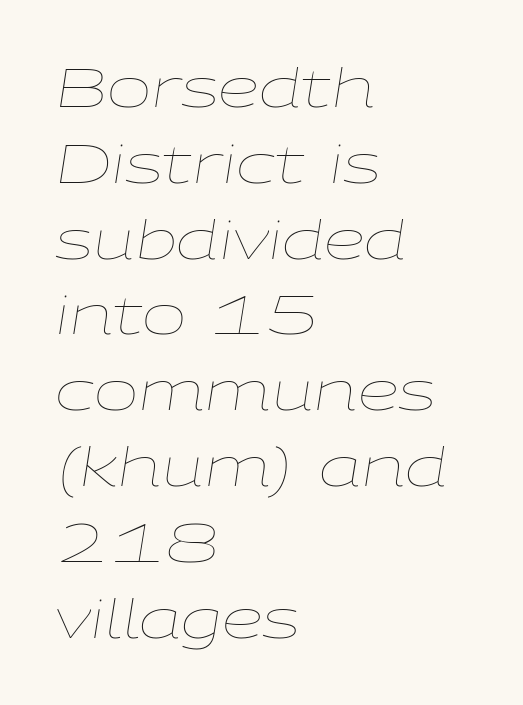
Would a proofreader flag this as italicized? Yes. Is the type heavy? It reads as light-to-regular instead. Whoever set this chose a conventional vertical rhythm. This rendering uses left alignment, leaving the right contour irregular. Descenders are the only things crossing below the line.
